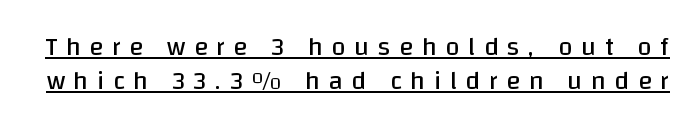
The lettering is marked with a stroke running underneath it. The letters are spread apart with noticeably loose tracking. No chunkiness to these letters — they're not bold. The line-height multiplier appears to be the usual default. This is the regular roman posture of the typeface.
